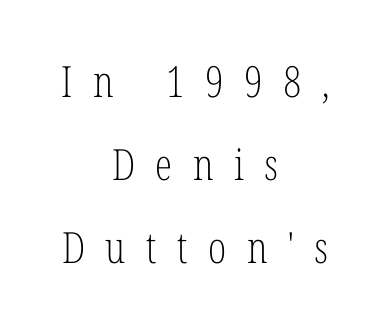
{"serif": "yes", "italic": "no", "bold": "no", "weight": "light", "width": "condensed", "stroke_contrast": "low", "x_height": "medium", "monospaced": "no", "underline": "no", "align": "center", "line_spacing": "loose", "line_spacing_ratio": 1.93, "letter_spacing": "wide", "letter_spacing_em": 0.48, "glyph_px": 43}
